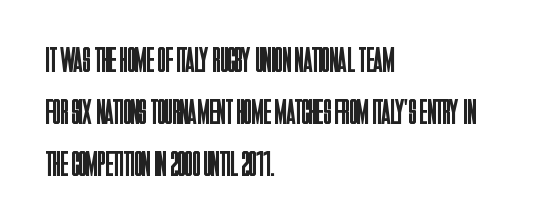
A typesetter would call this proportional, since set widths differ per character. The type is set solid horizontally, with unmodified tracking. The passage shown is not underscored anywhere. Italic: no, the glyphs are upright roman.
